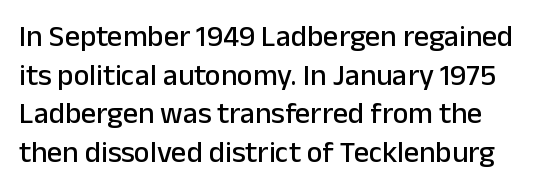
The image shows 30 px sans-serif type, upright; set left-aligned, normal line spacing (1.29x), normal letter spacing, not underlined; low stroke contrast and a medium x-height.
